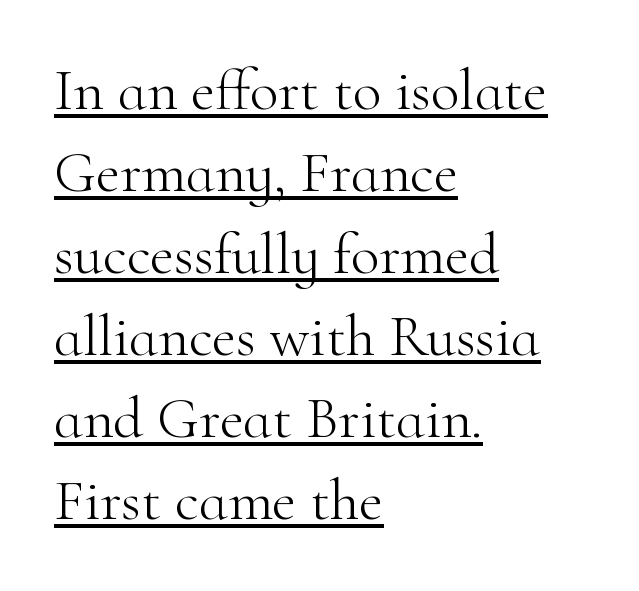
{"serif": "yes", "italic": "no", "bold": "no", "weight": "light", "width": "normal", "stroke_contrast": "high", "x_height": "small", "monospaced": "no", "underline": "yes", "align": "left", "line_spacing": "normal", "line_spacing_ratio": 1.39, "letter_spacing": "normal", "letter_spacing_em": 0.0, "glyph_px": 59}
